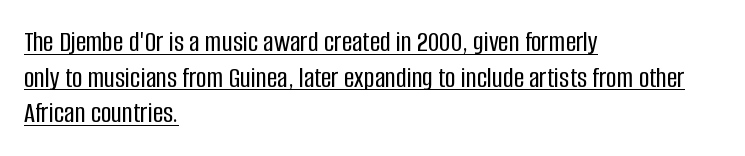
The image shows 29 px condensed sans-serif type, upright; set left-aligned, line spacing 1.23x, normal letter spacing, underlined; low stroke contrast and a large x-height.
